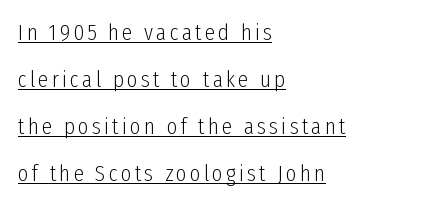
The image shows 23 px text type, upright; set left-aligned, loose line spacing (2.04x), underlined.
